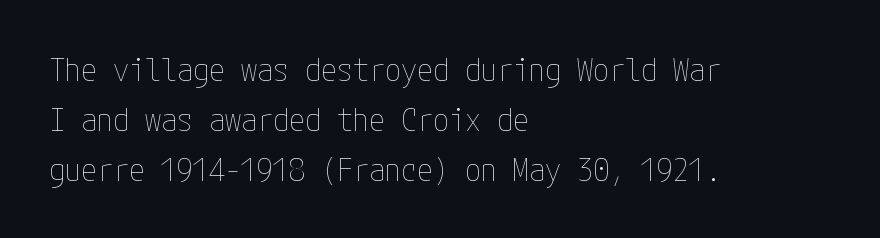
{"italic": "no", "bold": "no", "weight": "thin", "width": "condensed", "stroke_contrast": "low", "x_height": "medium", "underline": "no", "align": "left", "line_spacing": "normal", "line_spacing_ratio": 1.56, "letter_spacing": "normal", "letter_spacing_em": 0.0, "glyph_px": 32}
